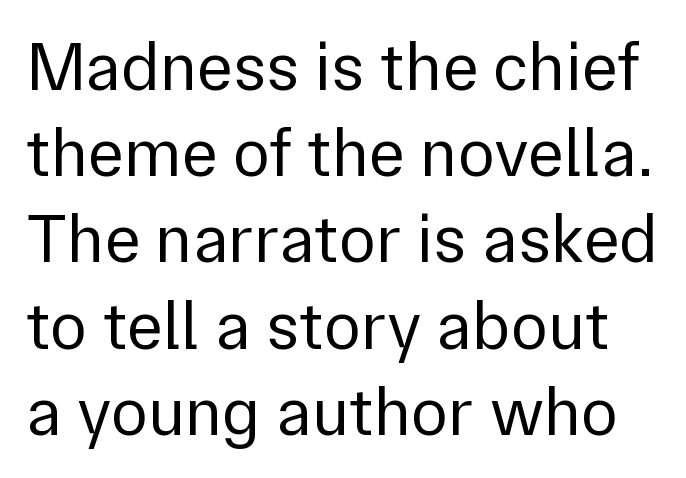
{"serif": "no", "italic": "no", "bold": "no", "weight": "regular", "width": "normal", "stroke_contrast": "low", "x_height": "medium", "monospaced": "no", "underline": "no", "line_spacing": "normal", "line_spacing_ratio": 1.25, "letter_spacing": "normal", "letter_spacing_em": 0.0, "glyph_px": 69}
